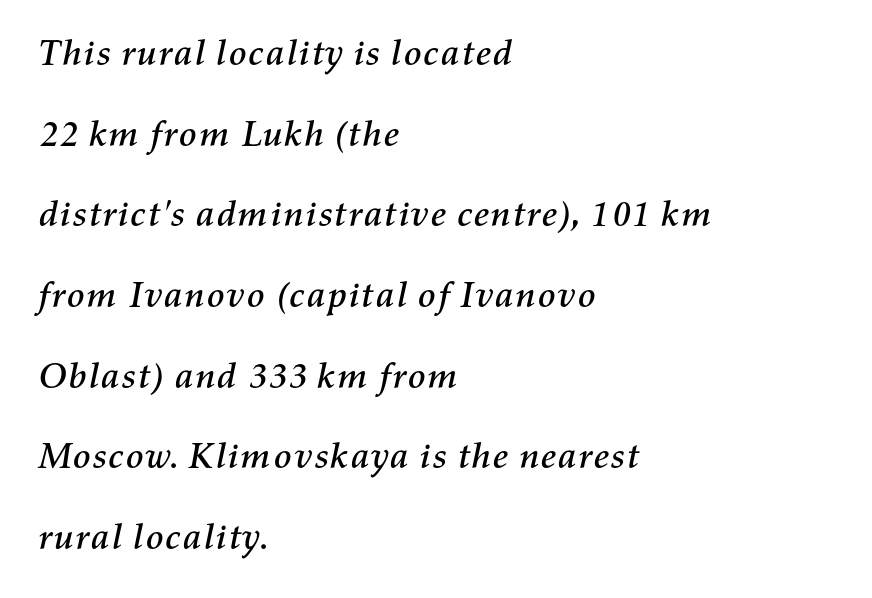
The letters advance in unequal steps, a hallmark of proportional type. Caption: multi-line text, flush left, ragged right. Students, note that the glyphs here touch the page at normal intervals. Nobody drew a line under any word here. Airy leading. Italic: yes, the glyphs are oblique.
